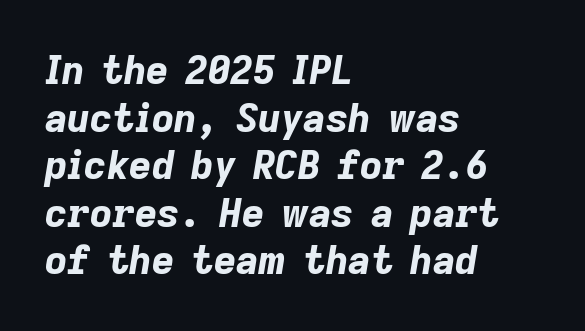
{"italic": "yes", "lean": "right", "slant_degrees": 9, "bold": "yes", "weight": "bold", "width": "normal", "stroke_contrast": "low", "x_height": "medium", "monospaced": "no", "underline": "no", "align": "left", "line_spacing_ratio": 1.22, "letter_spacing": "normal", "letter_spacing_em": 0.0, "glyph_px": 39}
